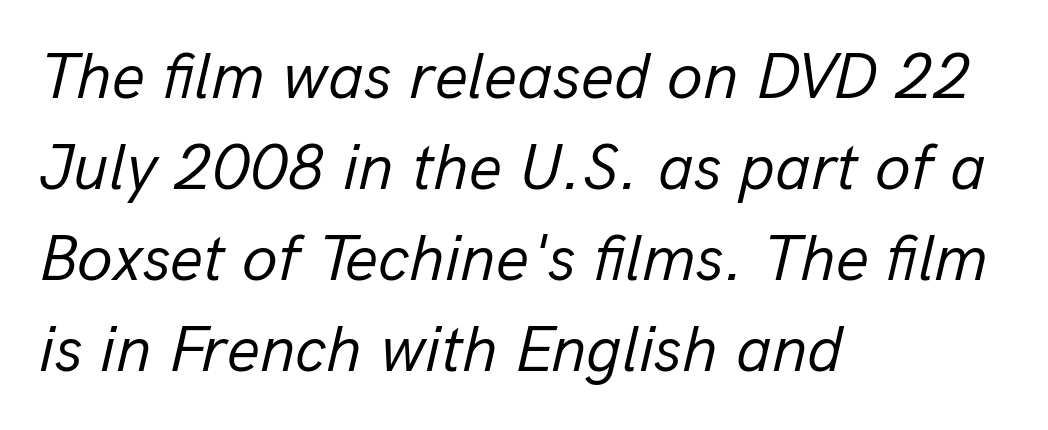
Looks like regular typesetting: each glyph gets only the width it needs. The letterforms sit shoulder to shoulder at normal distance. These lines were composed using italics. The compositor pushed each line to the left boundary. Evenly set lines give the paragraph a standard silhouette. The space directly below the letters is spotless.
